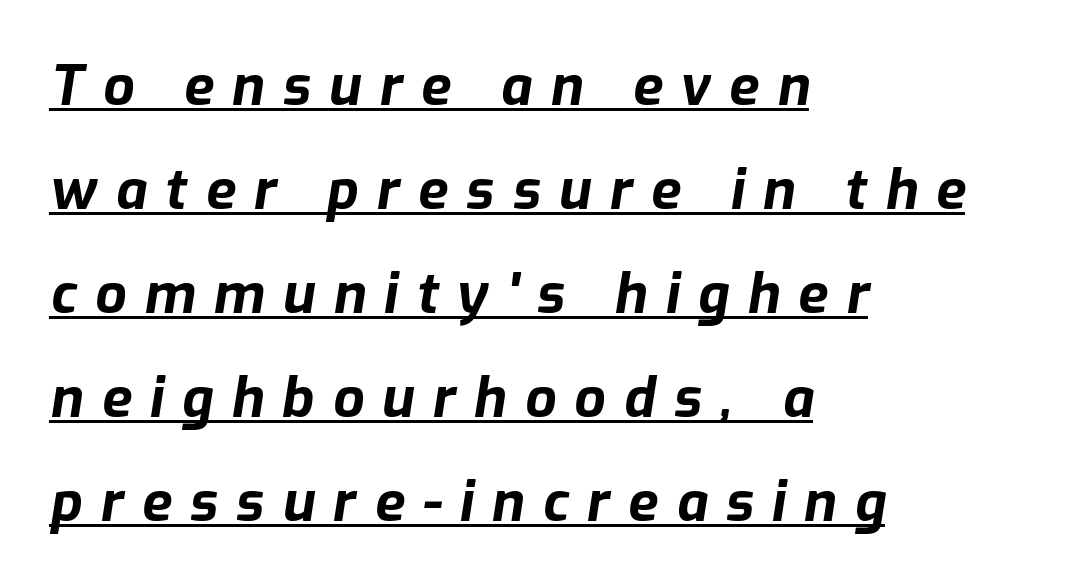
Q: Is the text bold? A: Yes.
Q: Is the text italic (slanted)? A: Yes, it leans right by about 9 degrees.
Q: Is the text underlined? A: Yes.
Q: How is the paragraph aligned? A: Left-aligned.
Q: Is the spacing between letters normal or unusually wide? A: Unusually wide.
Q: Width (condensed, normal, or wide)? A: Normal.
Q: Stroke contrast? A: Low.
Q: x-height? A: Medium.
Q: Monospaced? A: No.
